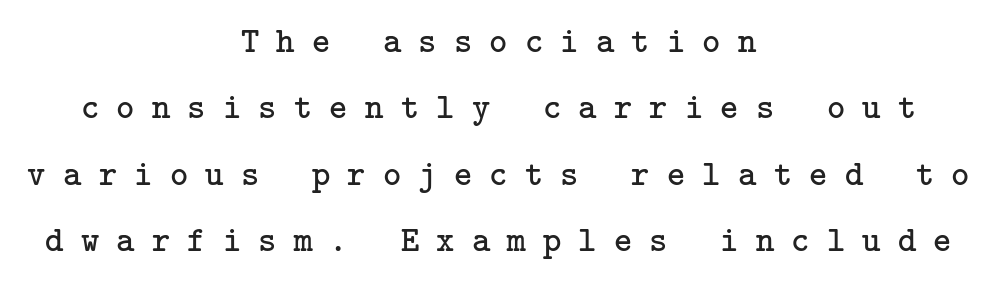
The image shows 35 px regular-weight serif type, upright; set centered, loose line spacing (1.9x), unusually wide letter spacing (+0.49 em), not underlined; low stroke contrast and a medium x-height.
